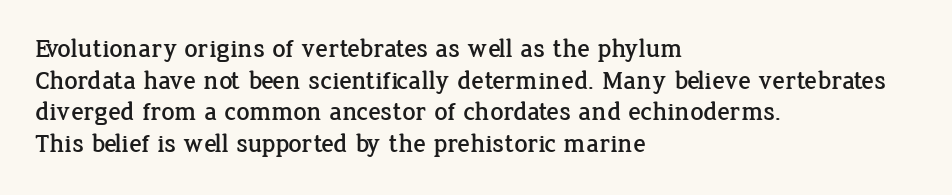
{"italic": "no", "underline": "no", "align": "left", "line_spacing_ratio": 1.22, "letter_spacing": "normal", "letter_spacing_em": 0.0, "glyph_px": 26}
